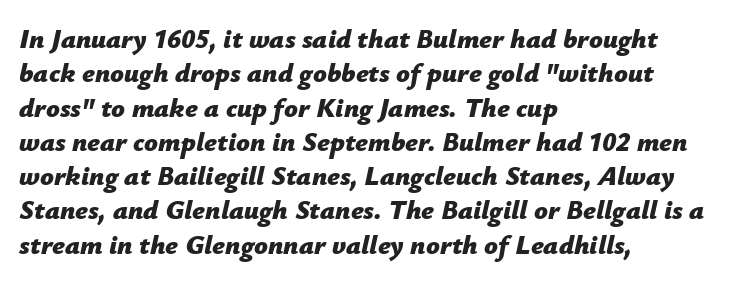
{"italic": "yes", "lean": "right", "slant_degrees": 12, "bold": "yes", "underline": "no", "align": "left", "line_spacing": "normal", "line_spacing_ratio": 1.27, "letter_spacing": "normal", "letter_spacing_em": 0.0, "glyph_px": 27}
